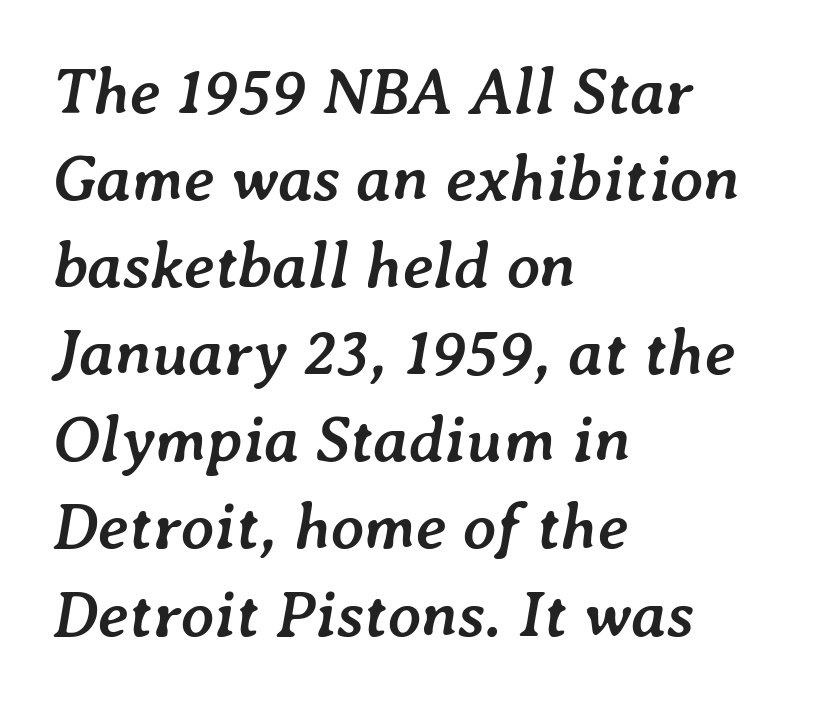
The image shows 65 px semibold type, italic (leaning right); set left-aligned, normal line spacing (1.34x), normal letter spacing, not underlined; low stroke contrast and a medium x-height.
